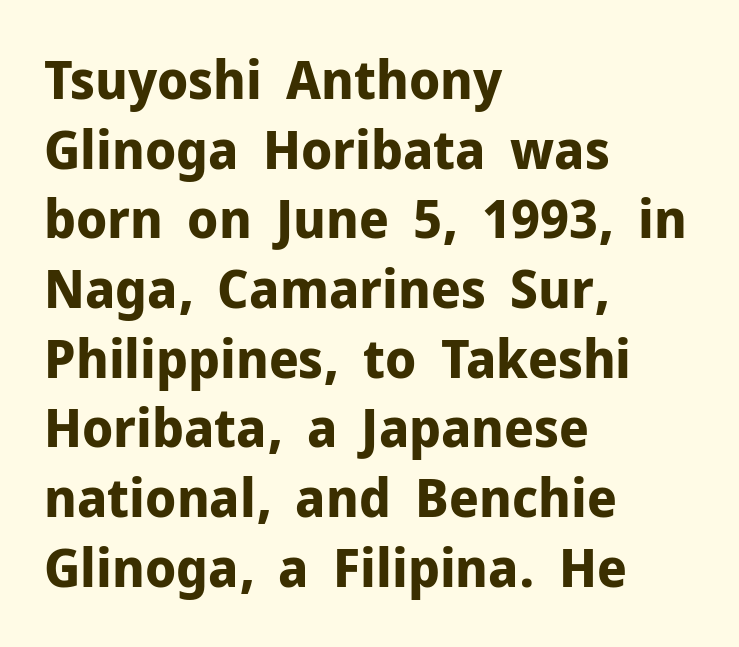
The image shows 54 px bold sans-serif type, upright; set left-aligned, normal line spacing (1.29x), normal letter spacing, not underlined; low stroke contrast and a medium x-height.
